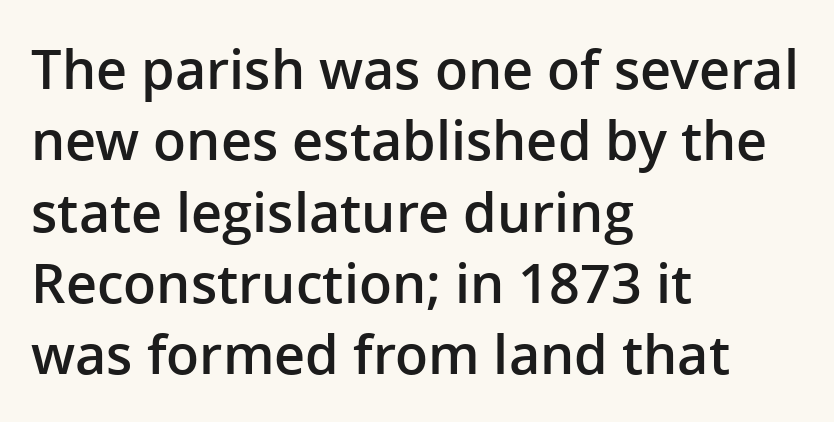
{"serif": "no", "italic": "no", "bold": "semi", "weight": "semibold", "width": "normal", "stroke_contrast": "low", "x_height": "medium", "monospaced": "no", "underline": "no", "align": "left", "line_spacing": "normal", "line_spacing_ratio": 1.32, "letter_spacing": "normal", "letter_spacing_em": 0.0, "glyph_px": 54}
